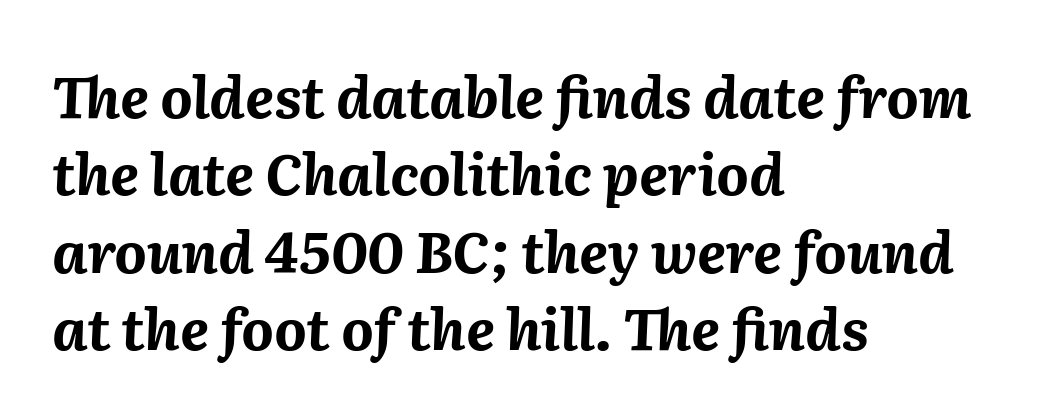
Q: Is the text bold? A: Yes.
Q: Is the text italic (slanted)? A: Yes, it leans right by about 2 degrees.
Q: Is the text underlined? A: No.
Q: How is the paragraph aligned? A: Left-aligned.
Q: Is the spacing between letters normal or unusually wide? A: Normal.
Q: Is the spacing between lines tight, normal or loose? A: Normal.
Q: Width (condensed, normal, or wide)? A: Normal.
Q: Stroke contrast? A: Medium.
Q: x-height? A: Medium.
Q: Monospaced? A: No.
